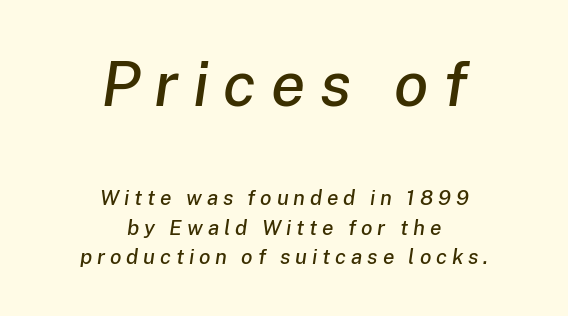
{"italic": "yes", "lean": "right", "slant_degrees": 8, "width": "normal", "stroke_contrast": "low", "x_height": "medium", "monospaced": "no", "underline": "no", "align": "center", "line_spacing": "normal", "line_spacing_ratio": 1.41, "letter_spacing": "wide", "letter_spacing_em": 0.23, "larger_block": "first", "size_ratio": 3.0, "glyph_px": 63}
